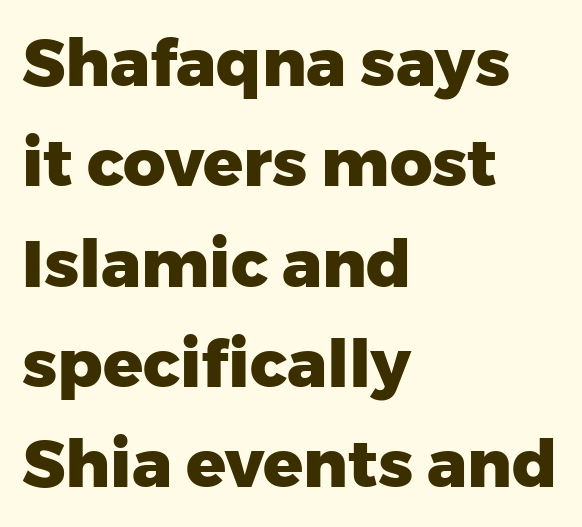
Q: Is the text bold? A: Yes.
Q: Is the text italic (slanted)? A: No, it is upright.
Q: Is the typeface a serif or a sans-serif typeface? A: Sans-serif.
Q: Is the text underlined? A: No.
Q: How is the paragraph aligned? A: Left-aligned.
Q: Is the spacing between letters normal or unusually wide? A: Normal.
Q: Is the spacing between lines tight, normal or loose? A: Normal.
Q: Width (condensed, normal, or wide)? A: Normal.
Q: Stroke contrast? A: Low.
Q: x-height? A: Medium.
Q: Monospaced? A: No.
